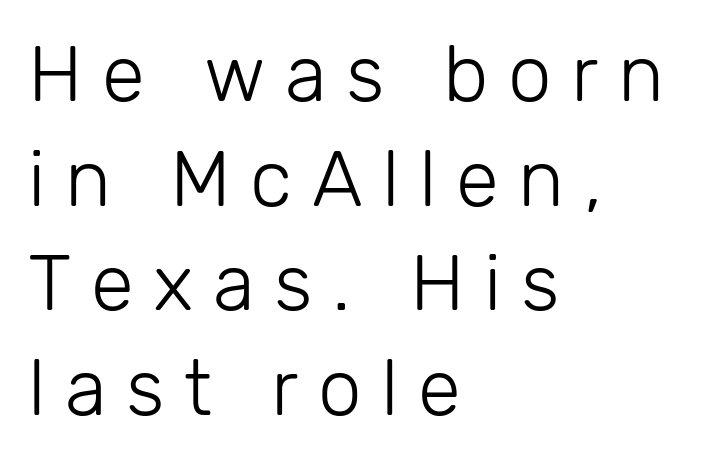
{"serif": "no", "italic": "no", "bold": "no", "weight": "light", "width": "normal", "stroke_contrast": "low", "x_height": "medium", "monospaced": "no", "underline": "no", "align": "left", "line_spacing": "normal", "line_spacing_ratio": 1.34, "letter_spacing": "wide", "letter_spacing_em": 0.25, "glyph_px": 78}
